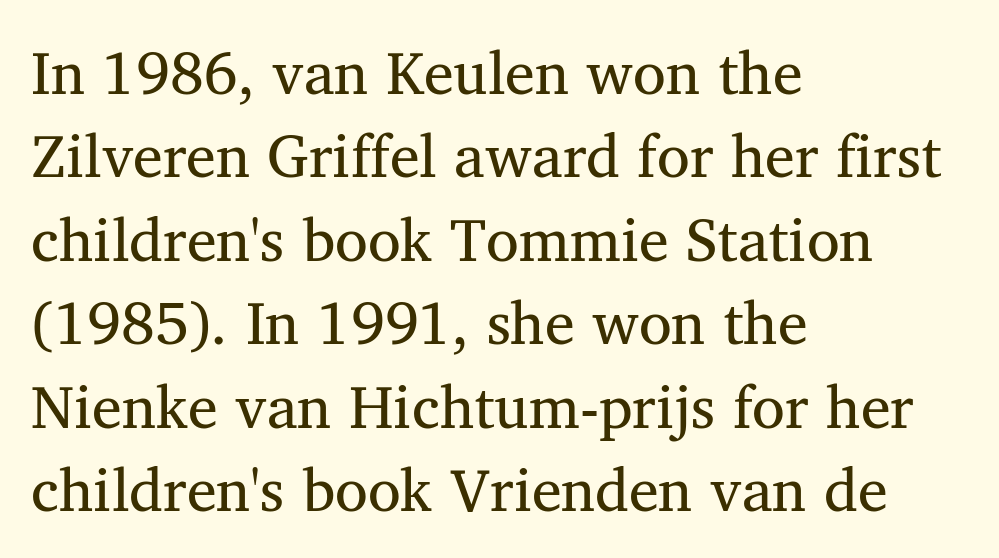
{"serif": "yes", "italic": "no", "bold": "no", "weight": "regular", "width": "normal", "stroke_contrast": "medium", "x_height": "medium", "monospaced": "no", "underline": "no", "align": "left", "line_spacing": "normal", "line_spacing_ratio": 1.39, "letter_spacing": "normal", "letter_spacing_em": 0.0, "glyph_px": 60}
